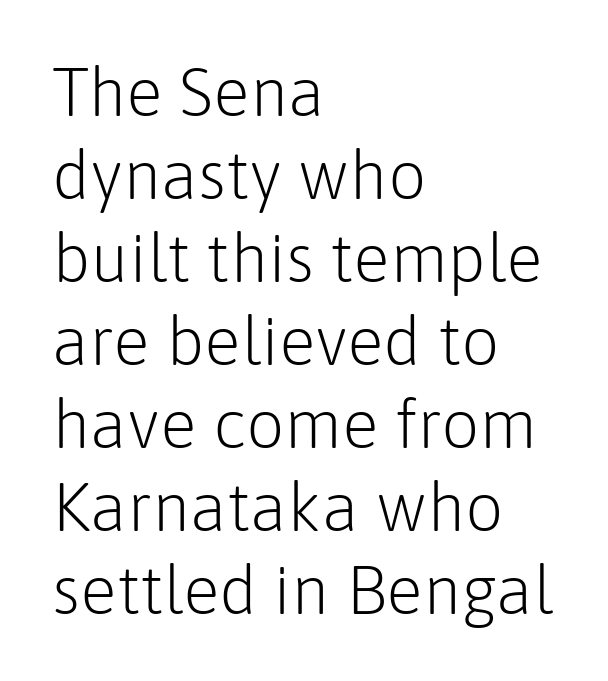
Q: Is the text bold? A: No.
Q: Is the text italic (slanted)? A: No, it is upright.
Q: Is the typeface a serif or a sans-serif typeface? A: Sans-serif.
Q: Is the text underlined? A: No.
Q: How is the paragraph aligned? A: Left-aligned.
Q: Is the spacing between letters normal or unusually wide? A: Normal.
Q: Width (condensed, normal, or wide)? A: Normal.
Q: Stroke contrast? A: Low.
Q: x-height? A: Medium.
Q: Monospaced? A: No.
